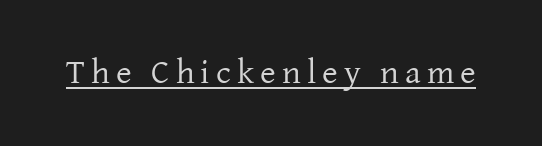
The image shows 34 px regular-weight serif type, upright; set underlined; low stroke contrast and a medium x-height.
